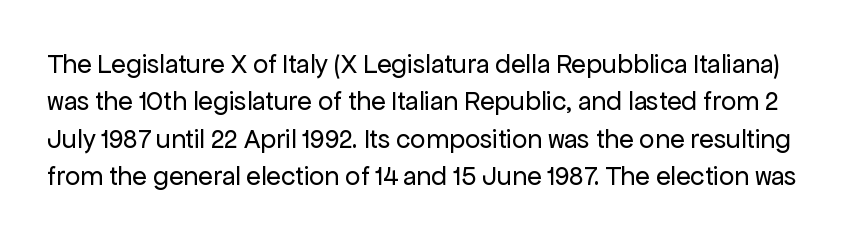
{"italic": "no", "bold": "no", "underline": "no", "line_spacing": "normal", "line_spacing_ratio": 1.38, "letter_spacing": "normal", "letter_spacing_em": 0.0, "glyph_px": 27}
